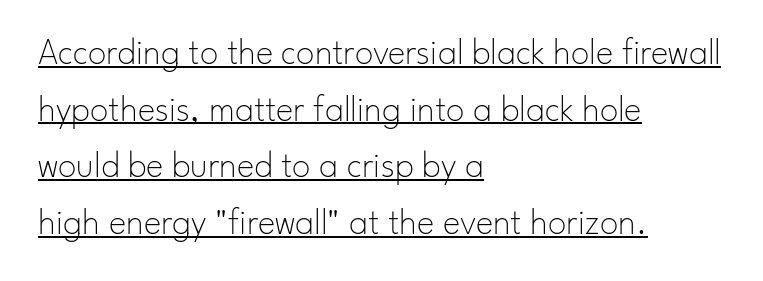
Q: Is the text bold? A: No.
Q: Is the text italic (slanted)? A: No, it is upright.
Q: Is the typeface a serif or a sans-serif typeface? A: Sans-serif.
Q: Is the text underlined? A: Yes.
Q: How is the paragraph aligned? A: Left-aligned.
Q: Is the spacing between letters normal or unusually wide? A: Normal.
Q: Is the spacing between lines tight, normal or loose? A: Normal.
Q: Width (condensed, normal, or wide)? A: Normal.
Q: Stroke contrast? A: Low.
Q: x-height? A: Small.
Q: Monospaced? A: No.
